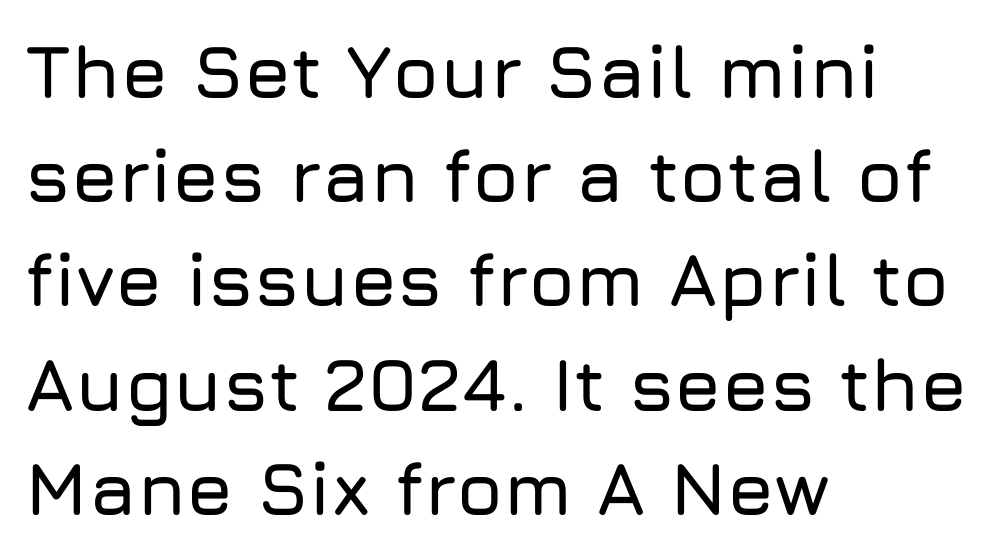
Q: Is the text italic (slanted)? A: No, it is upright.
Q: Is the typeface a serif or a sans-serif typeface? A: Sans-serif.
Q: Is the text underlined? A: No.
Q: How is the paragraph aligned? A: Left-aligned.
Q: Is the spacing between letters normal or unusually wide? A: Normal.
Q: Is the spacing between lines tight, normal or loose? A: Normal.
Q: Width (condensed, normal, or wide)? A: Normal.
Q: Stroke contrast? A: Low.
Q: x-height? A: Medium.
Q: Monospaced? A: No.
